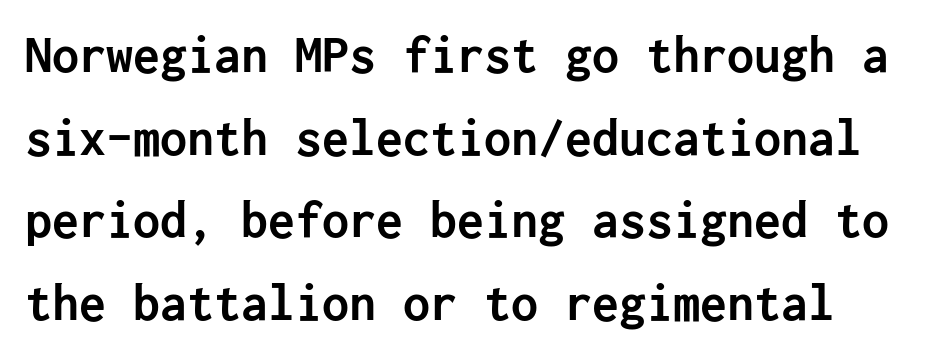
Q: Is the text bold? A: Yes.
Q: Is the text italic (slanted)? A: No, it is upright.
Q: Is the typeface a serif or a sans-serif typeface? A: Sans-serif.
Q: Is the text underlined? A: No.
Q: Is the spacing between letters normal or unusually wide? A: Normal.
Q: Is the spacing between lines tight, normal or loose? A: Normal.
Q: Width (condensed, normal, or wide)? A: Normal.
Q: Stroke contrast? A: Low.
Q: x-height? A: Medium.
